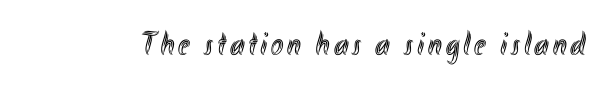
Descender tails drop into unmarked territory. Think of a printed novel: that variable character pitch is what you see here.
